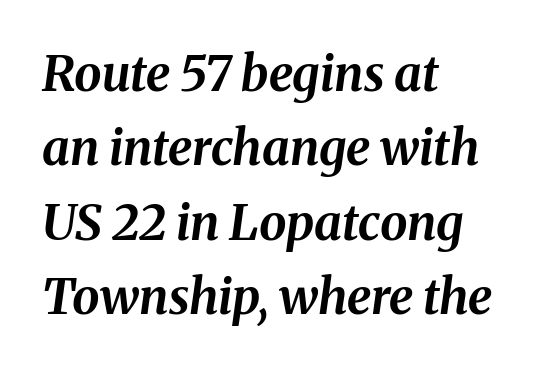
Is this a fixed-width face? No — the glyphs have proportional, varying widths. A bare baseline throughout the passage. Interline gaps are of average width in this sample. The font's italic variant was chosen for this text. Compared with typical body copy, the letter spacing here is the same.
